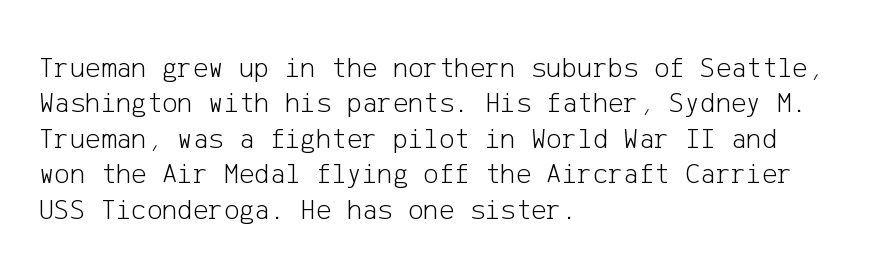
{"serif": "no", "italic": "no", "bold": "no", "weight": "light", "width": "normal", "stroke_contrast": "low", "x_height": "medium", "underline": "no", "align": "left", "line_spacing_ratio": 1.22, "letter_spacing": "normal", "letter_spacing_em": 0.0, "glyph_px": 29}
